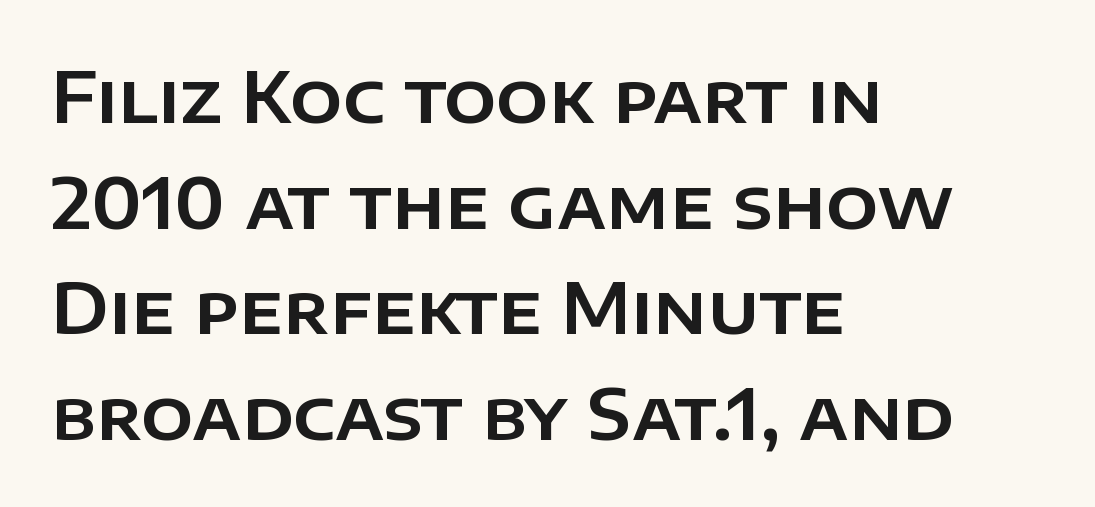
{"serif": "no", "italic": "no", "width": "normal", "stroke_contrast": "low", "x_height": "large", "monospaced": "no", "underline": "no", "align": "left", "line_spacing": "normal", "line_spacing_ratio": 1.53, "letter_spacing": "normal", "letter_spacing_em": 0.0, "glyph_px": 69}
